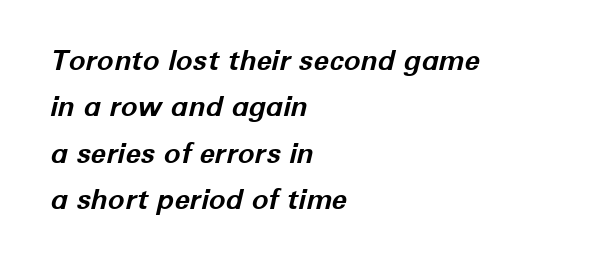
Q: Is the text bold? A: Yes.
Q: Is the text italic (slanted)? A: Yes, it leans right by about 12 degrees.
Q: Is the text underlined? A: No.
Q: How is the paragraph aligned? A: Left-aligned.
Q: Is the spacing between letters normal or unusually wide? A: Normal.
Q: Is the spacing between lines tight, normal or loose? A: Normal.
Q: Width (condensed, normal, or wide)? A: Normal.
Q: Stroke contrast? A: Low.
Q: x-height? A: Medium.
Q: Monospaced? A: No.
